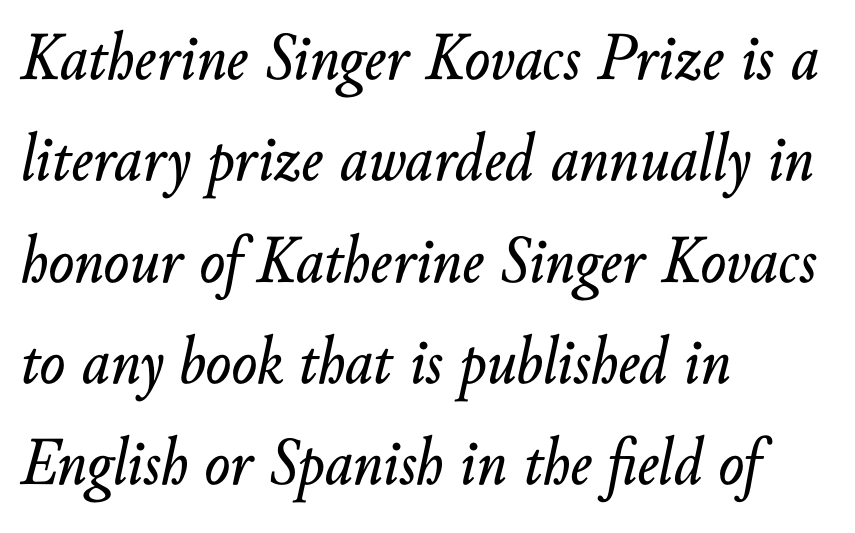
The image shows 68 px text type, italic (leaning right); set left-aligned, normal line spacing (1.49x), normal letter spacing, not underlined; low stroke contrast and a small x-height.
